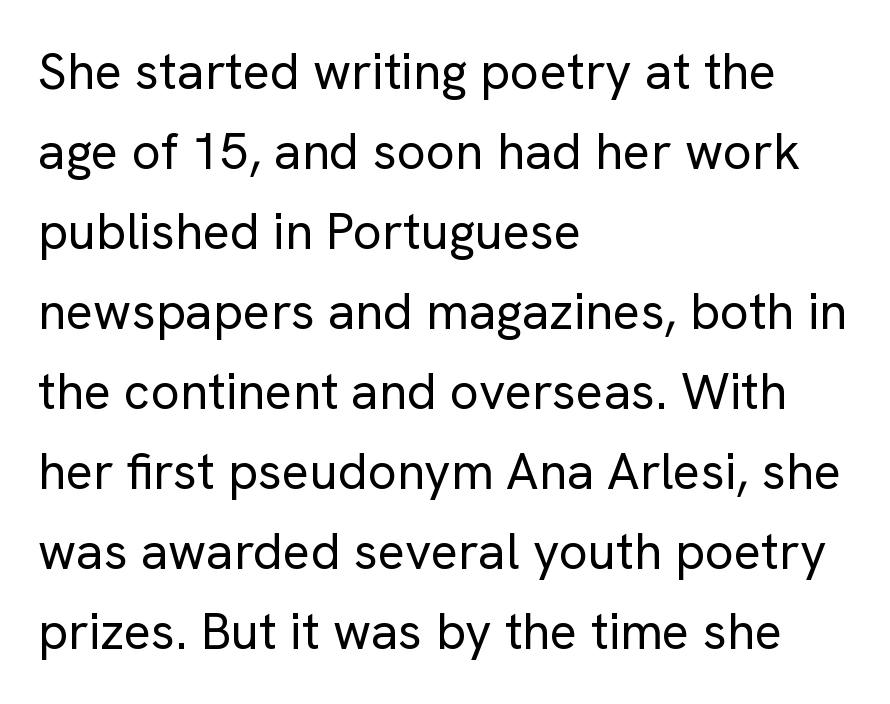
The image shows 51 px regular-weight sans-serif type, upright; set left-aligned, normal line spacing (1.57x), normal letter spacing, not underlined; low stroke contrast and a medium x-height.
